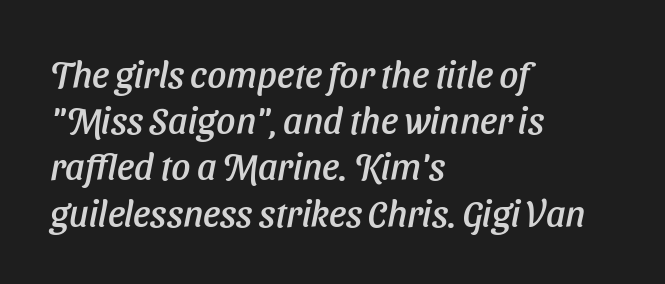
The image shows 37 px text type, italic (leaning right); set left-aligned, normal line spacing (1.25x), normal letter spacing, not underlined; low stroke contrast and a medium x-height.
